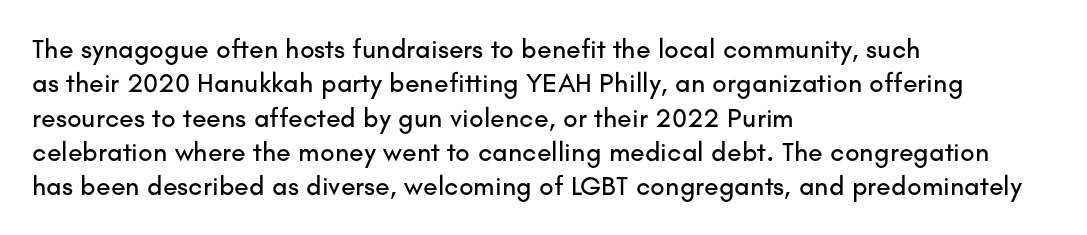
Do the letters lean? They stand straight. Lines of text with bare space underneath. The passage shown stacks its lines at a standard gap. Casual observation: everything's shoved over to the left.
